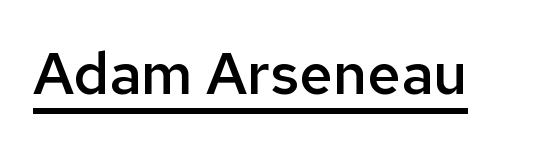
{"serif": "no", "italic": "no", "bold": "semi", "weight": "semibold", "width": "normal", "stroke_contrast": "low", "x_height": "medium", "monospaced": "no", "underline": "yes", "letter_spacing": "normal", "letter_spacing_em": 0.0, "glyph_px": 59}
